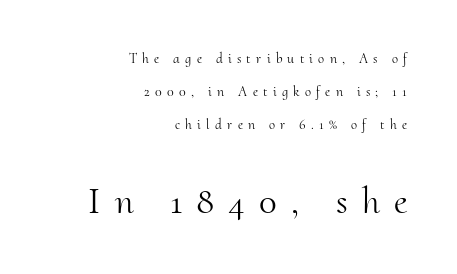
These lines were composed using upright roman letters. Stroke mass is kept to a normal reading level or below. Nobody drew a line under any word here. Of the two passages, the one underneath uses the larger point size. These lines are rendered in a variable-pitch font. Horizontal alignment here is rightward, an uncommon choice for prose.
